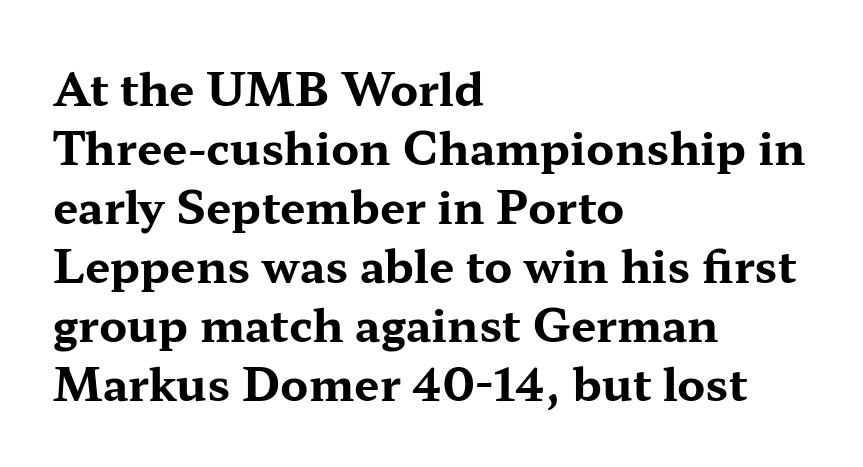
The specimen omits any rule beneath the text block's lines. Does the copy run flush right? No — it runs flush left. Letter spacing: default. Is there any slant? The stems are plumb. A dark, heavy texture on the line: the type is bold.
